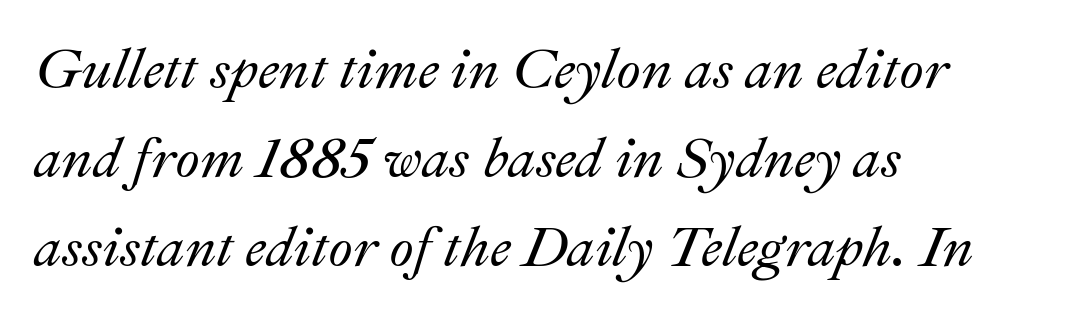
The rendering uses a moderate line-height, typical for paragraphs. If you drew a line through each stem, it would be angled. Where is the straight margin? On the left. These lines keep a tight, regular rhythm from letter to letter. This sample has the flowing, uneven cadence of proportional lettering.
